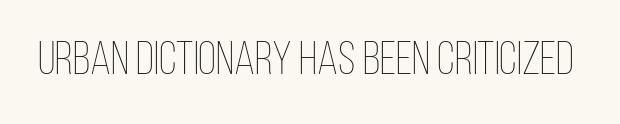
Q: Is the text bold? A: No.
Q: Is the text italic (slanted)? A: No, it is upright.
Q: Is the text underlined? A: No.
Q: Is the spacing between letters normal or unusually wide? A: Normal.
Q: Width (condensed, normal, or wide)? A: Condensed.
Q: Stroke contrast? A: Low.
Q: x-height? A: Large.
Q: Monospaced? A: No.
